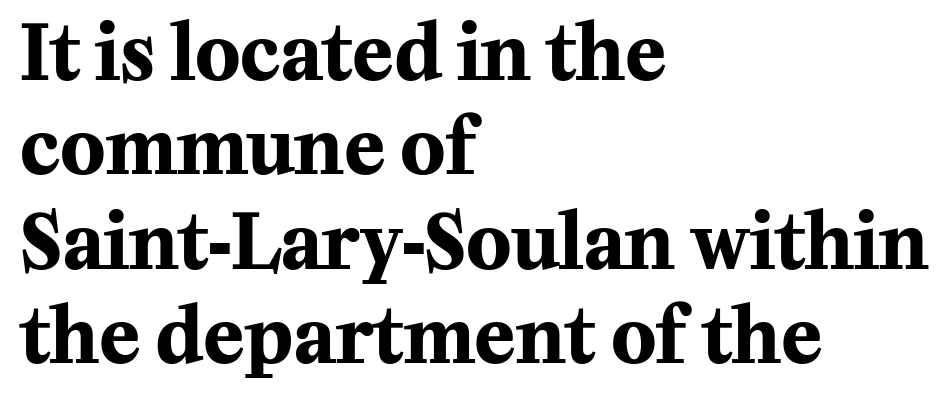
The space directly below the letters is spotless. On the weight axis this lands at bold, roughly 700. Inter-character spacing is left at the font's built-in metrics. The passage shown is typed in a proportional face where columns would drift.
